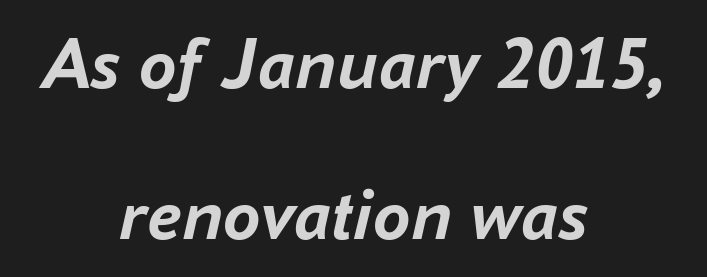
The image shows 75 px semibold type, italic (leaning right); set centered, loose line spacing (2.01x), normal letter spacing, not underlined; low stroke contrast and a medium x-height.
